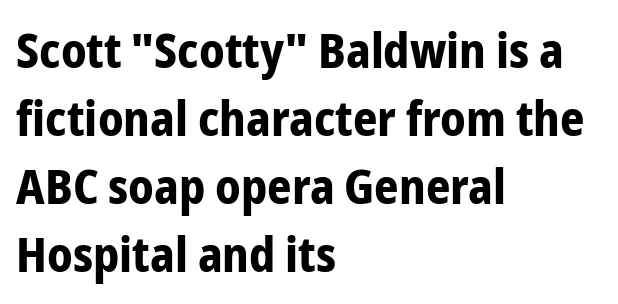
The image shows 48 px bold, condensed sans-serif type, upright; set left-aligned, normal line spacing (1.42x), normal letter spacing, not underlined; low stroke contrast and a medium x-height.
